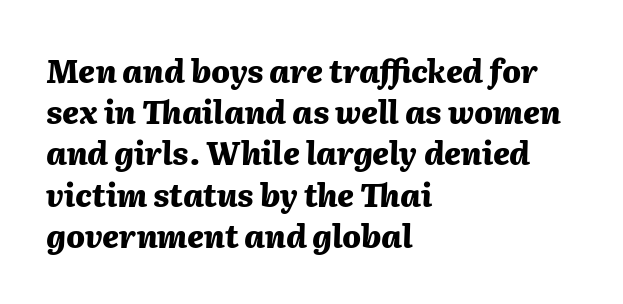
Does the leading feel generous? No, just average. These lines stack with their left ends in a neat column. There's an unmistakable incline to the writing here. The words here are not underlined. These lines are rendered in a variable-pitch font. The passage shown is emphatically bold.
